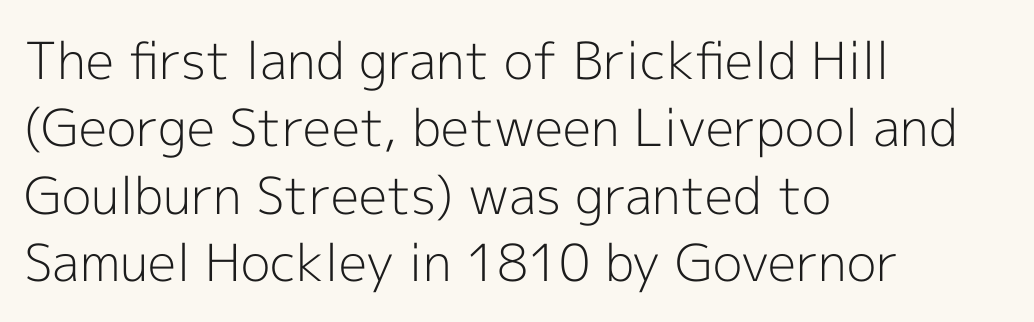
Q: Is the text bold? A: No.
Q: Is the text italic (slanted)? A: No, it is upright.
Q: Is the typeface a serif or a sans-serif typeface? A: Sans-serif.
Q: Is the text underlined? A: No.
Q: How is the paragraph aligned? A: Left-aligned.
Q: Is the spacing between letters normal or unusually wide? A: Normal.
Q: Is the spacing between lines tight, normal or loose? A: Normal.
Q: Width (condensed, normal, or wide)? A: Normal.
Q: x-height? A: Medium.
Q: Monospaced? A: No.
